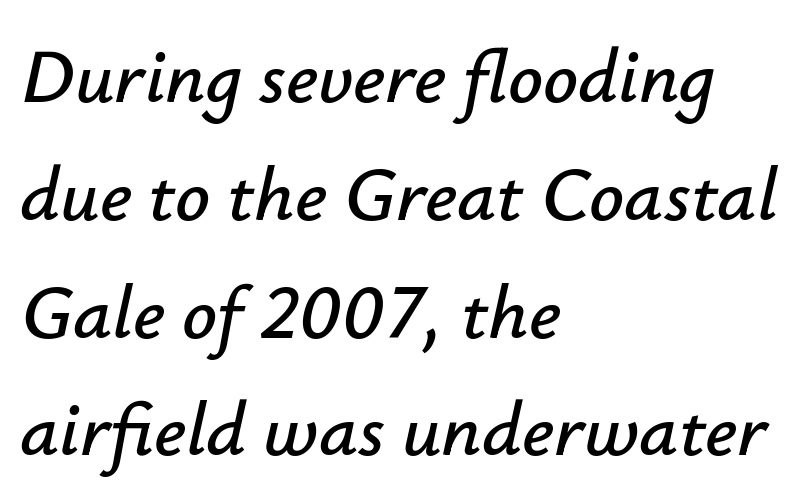
Q: Is the text italic (slanted)? A: Yes, it leans right by about 12 degrees.
Q: Is the text underlined? A: No.
Q: How is the paragraph aligned? A: Left-aligned.
Q: Is the spacing between letters normal or unusually wide? A: Normal.
Q: Is the spacing between lines tight, normal or loose? A: Normal.
Q: Width (condensed, normal, or wide)? A: Normal.
Q: Stroke contrast? A: Low.
Q: x-height? A: Small.
Q: Monospaced? A: No.
